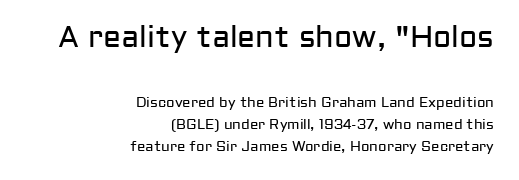
{"serif": "no", "italic": "no", "bold": "no", "weight": "regular", "width": "normal", "stroke_contrast": "low", "x_height": "medium", "monospaced": "no", "underline": "no", "align": "right", "line_spacing": "normal", "line_spacing_ratio": 1.57, "letter_spacing": "normal", "letter_spacing_em": 0.0, "larger_block": "first", "size_ratio": 2.14, "glyph_px": 30}
